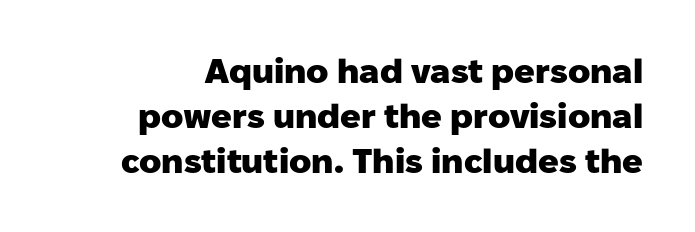
Style check: upright. The letters are bold, with thick, heavy strokes. Lines of text with bare space underneath. The rendering uses natural spacing where letterforms have individual widths.
